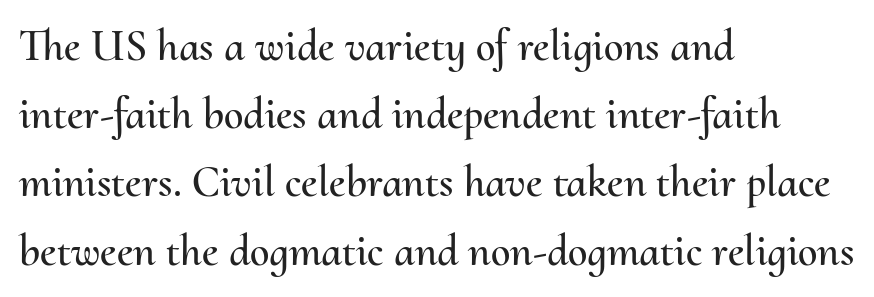
Q: Is the text italic (slanted)? A: No, it is upright.
Q: Is the text underlined? A: No.
Q: How is the paragraph aligned? A: Left-aligned.
Q: Is the spacing between letters normal or unusually wide? A: Normal.
Q: Is the spacing between lines tight, normal or loose? A: Normal.
Q: Width (condensed, normal, or wide)? A: Normal.
Q: Stroke contrast? A: Medium.
Q: x-height? A: Small.
Q: Monospaced? A: No.
